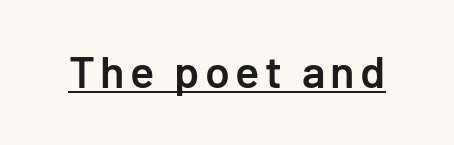
The image shows 45 px semibold sans-serif type, upright; set underlined; low stroke contrast and a medium x-height.
